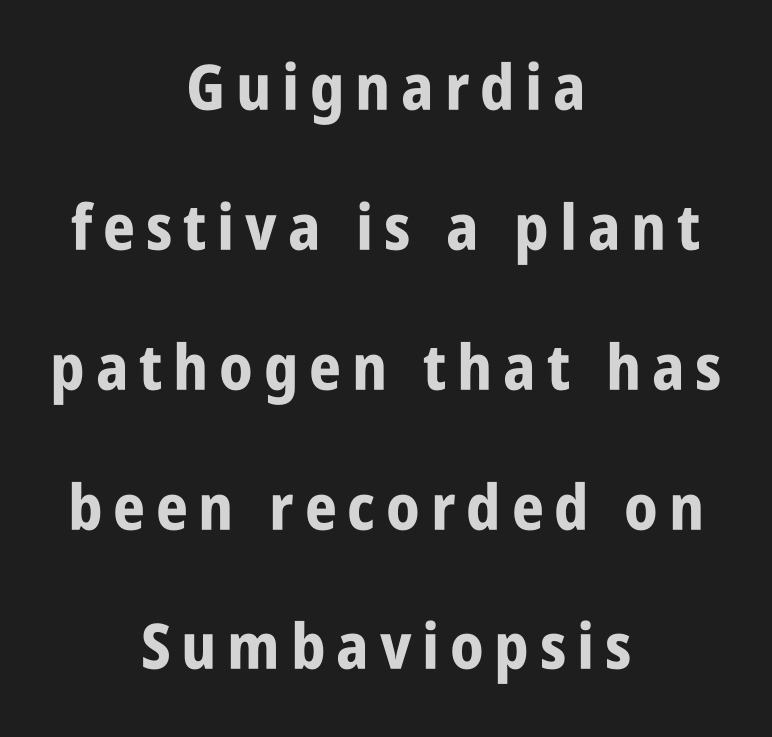
Q: Is the text bold? A: Yes.
Q: Is the text italic (slanted)? A: No, it is upright.
Q: Is the typeface a serif or a sans-serif typeface? A: Sans-serif.
Q: Is the text underlined? A: No.
Q: How is the paragraph aligned? A: Centered.
Q: Is the spacing between lines tight, normal or loose? A: Loose.
Q: Width (condensed, normal, or wide)? A: Condensed.
Q: Stroke contrast? A: Low.
Q: x-height? A: Large.
Q: Monospaced? A: No.
